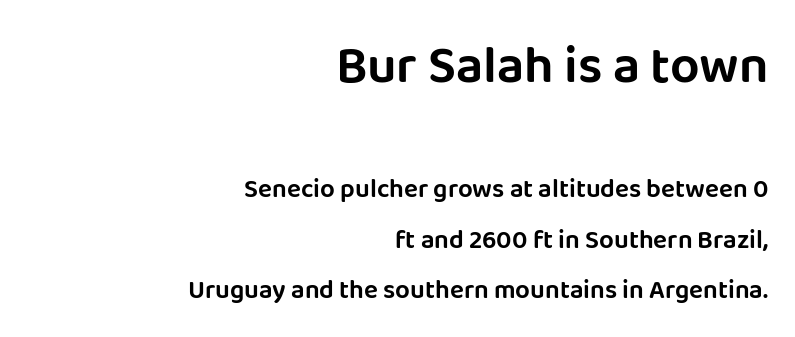
In terms of posture, this sample is upright. The rendering anchors every line to the right-hand side. Line spacing here is loose. Spacing between characters is what you'd get straight out of the box.
